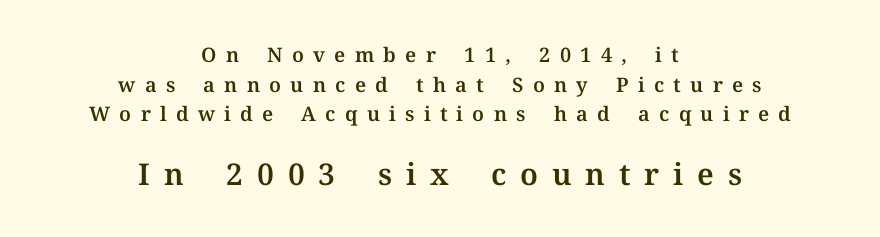
Q: Is the text italic (slanted)? A: No, it is upright.
Q: Is the typeface a serif or a sans-serif typeface? A: Serif.
Q: Is the text underlined? A: No.
Q: How is the paragraph aligned? A: Centered.
Q: Is the spacing between letters normal or unusually wide? A: Unusually wide.
Q: Is the spacing between lines tight, normal or loose? A: Normal.
Q: Which block of text is set in a larger size, the first (top) or the second (bottom)? A: The second (bottom) one.
Q: Width (condensed, normal, or wide)? A: Normal.
Q: Stroke contrast? A: Medium.
Q: x-height? A: Medium.
Q: Monospaced? A: No.
